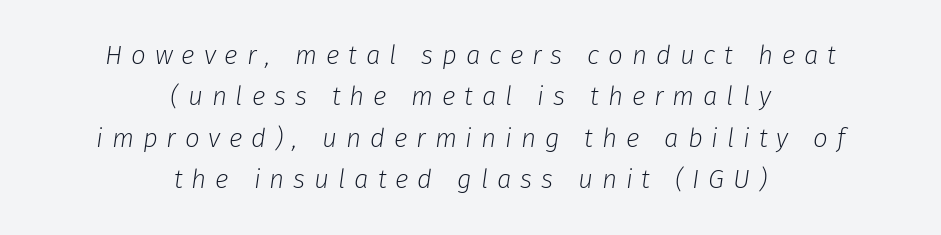
Q: Is the text bold? A: No.
Q: Is the text italic (slanted)? A: Yes, it leans right by about 8 degrees.
Q: Is the text underlined? A: No.
Q: How is the paragraph aligned? A: Centered.
Q: Is the spacing between letters normal or unusually wide? A: Unusually wide.
Q: Is the spacing between lines tight, normal or loose? A: Normal.
